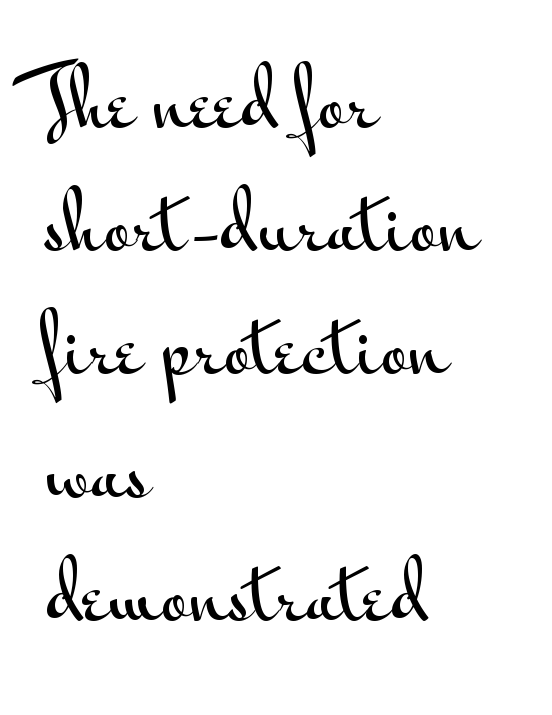
{"serif": "no", "width": "wide", "stroke_contrast": "medium", "x_height": "small", "monospaced": "no", "underline": "no", "align": "left", "line_spacing": "normal", "line_spacing_ratio": 1.6, "letter_spacing": "normal", "letter_spacing_em": 0.0, "glyph_px": 77}
